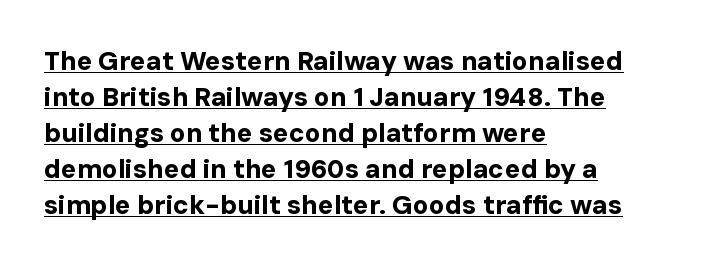
The image shows 26 px bold type, upright; set left-aligned, normal line spacing (1.38x), normal letter spacing, underlined.
